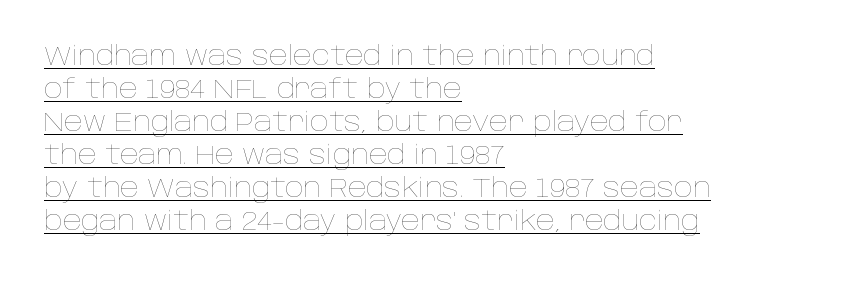
A light-to-regular cut is what we see here. Line spacing here is normal. Every row of glyphs begins at an identical x-position on the left. Unlike italic type, these characters show no tilt at all. Does extra space separate the letters? No, they use regular spacing. The glyphs are accompanied by a horizontal stroke just below them.
